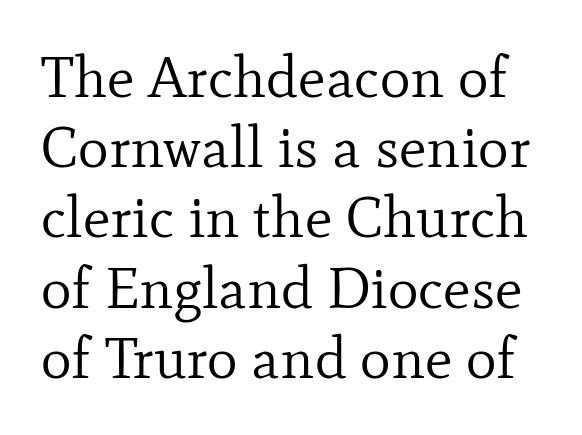
When letters stand straight like this, we call the style roman or upright. The characters display serif detailing at their extremities. Is this a fixed-width face? No — the glyphs have proportional, varying widths. The horizontal fit of the characters is conventional and even.
